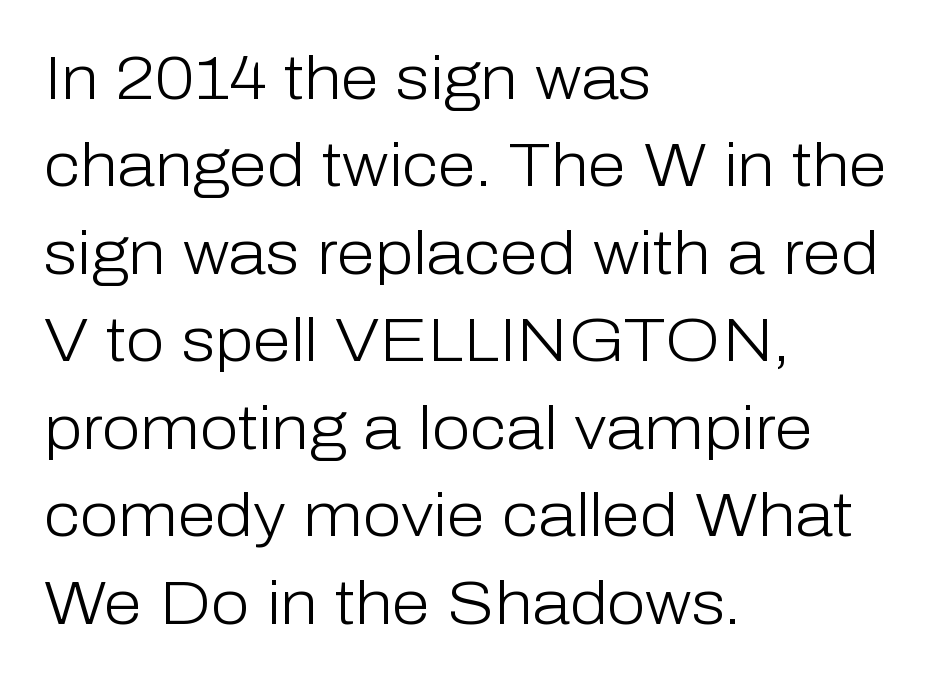
Which margin do the lines hug? The left one — the right edge is uneven. The line texture is even and compact thanks to regular tracking. Evenly set lines give the paragraph a standard silhouette. The characters display no serif detailing; their extremities are plain. Does the lettering tilt? It doesn't — this is upright. Each letter keeps its own natural width here, so spacing adapts to shape.
